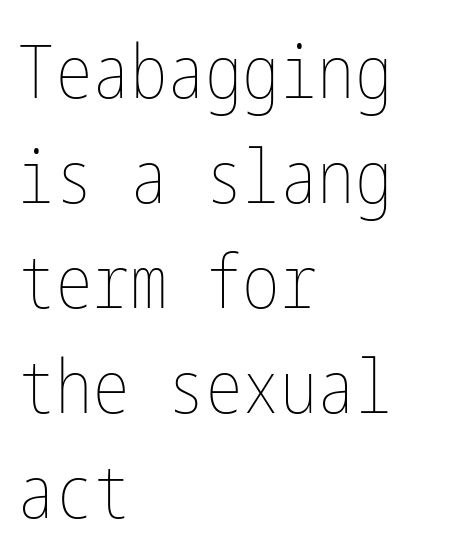
Q: Is the text bold? A: No.
Q: Is the text italic (slanted)? A: No, it is upright.
Q: Is the text underlined? A: No.
Q: How is the paragraph aligned? A: Left-aligned.
Q: Is the spacing between letters normal or unusually wide? A: Normal.
Q: Is the spacing between lines tight, normal or loose? A: Normal.
Q: Width (condensed, normal, or wide)? A: Condensed.
Q: Stroke contrast? A: Low.
Q: x-height? A: Medium.
